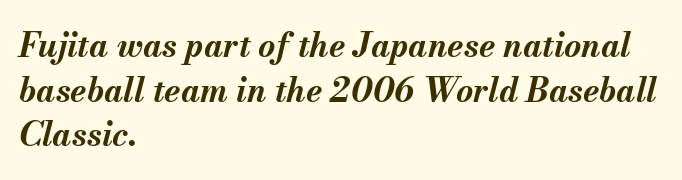
The image shows 33 px bold type, italic (leaning right); set left-aligned, normal line spacing (1.35x), normal letter spacing, not underlined; medium stroke contrast and a small x-height.
